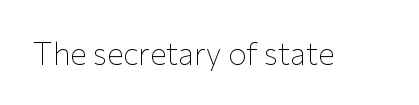
Stems and bowls with no extra thickness — not bold. This sample uses a sans-serif face. The font's upright variant was chosen for this text. A clean baseline with only descenders dipping below it. These lines are rendered in a variable-pitch font. Standard letterfit; no display-style spreading of the glyphs.
